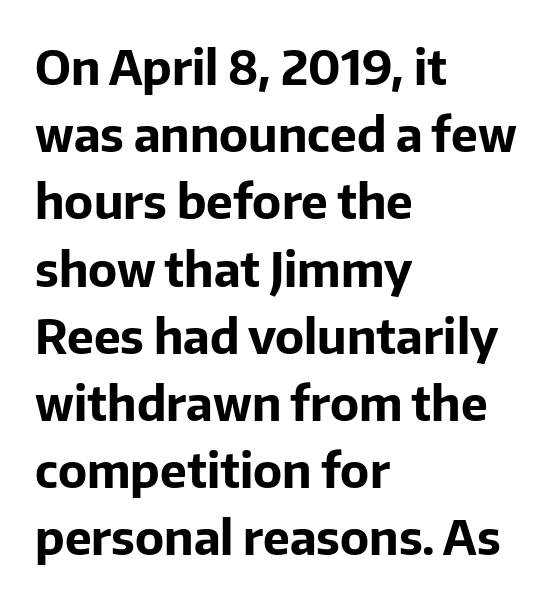
Do the characters align in a grid? No, the font is proportional. Spacing between characters is what you'd get straight out of the box. Strong, thick strokes mark this as bold type. Vertically, the passage feels balanced, rows spaced as you'd expect. Check where the strokes stop: nothing finishes them off — pure sans.
